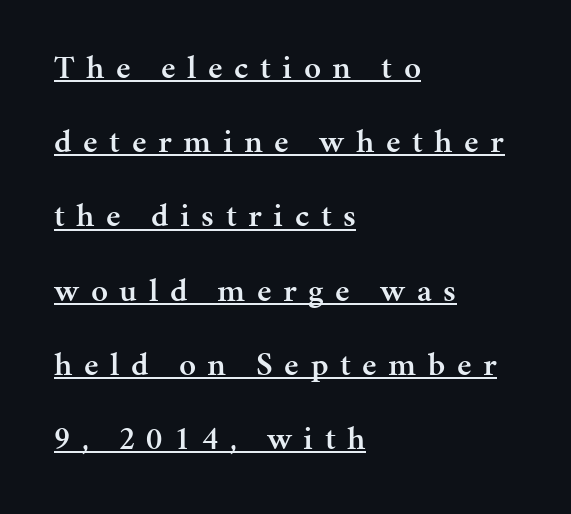
The image shows 33 px semibold serif type, upright; set left-aligned, loose line spacing (2.25x), unusually wide letter spacing (+0.35 em), underlined; medium stroke contrast and a medium x-height.
